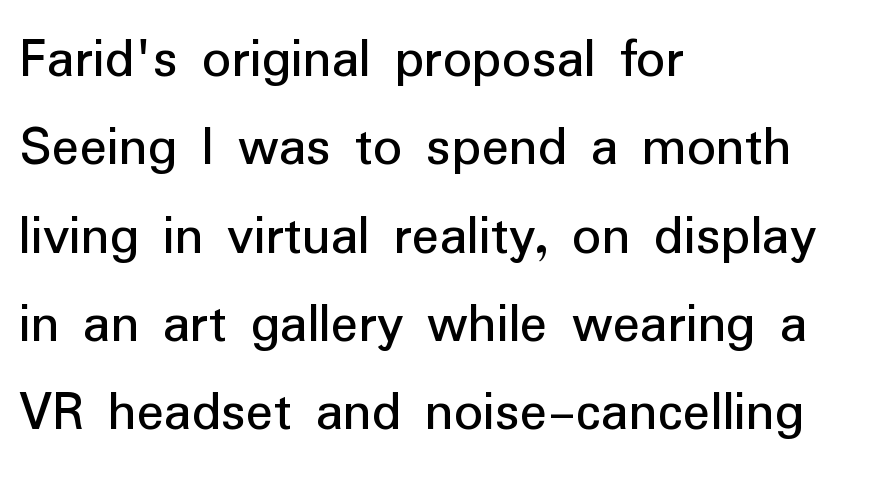
Evenly set lines give the paragraph a standard silhouette. The words here are not underlined. Serifs: no, the terminals of the letterforms are clean. The lines are quadded left.
